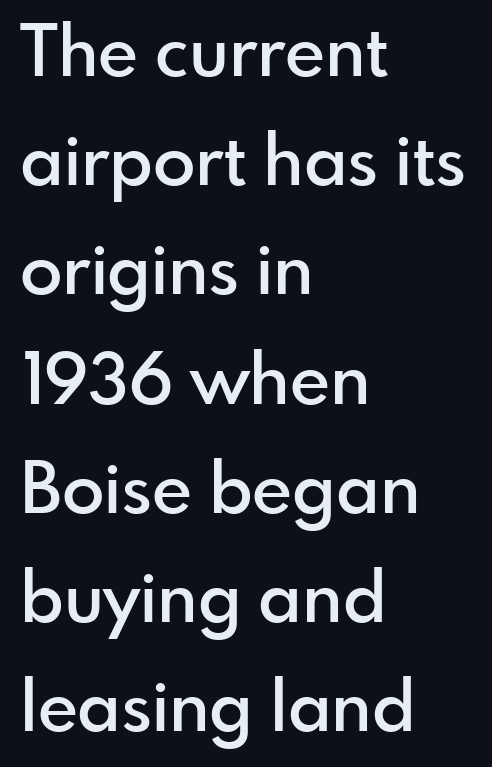
Observe the ordinary spacing: letters are neighbours, not strangers. The passage shown is typeset with a sans-serif family. This sample has the flowing, uneven cadence of proportional lettering. The line-height multiplier appears to be the usual default.
